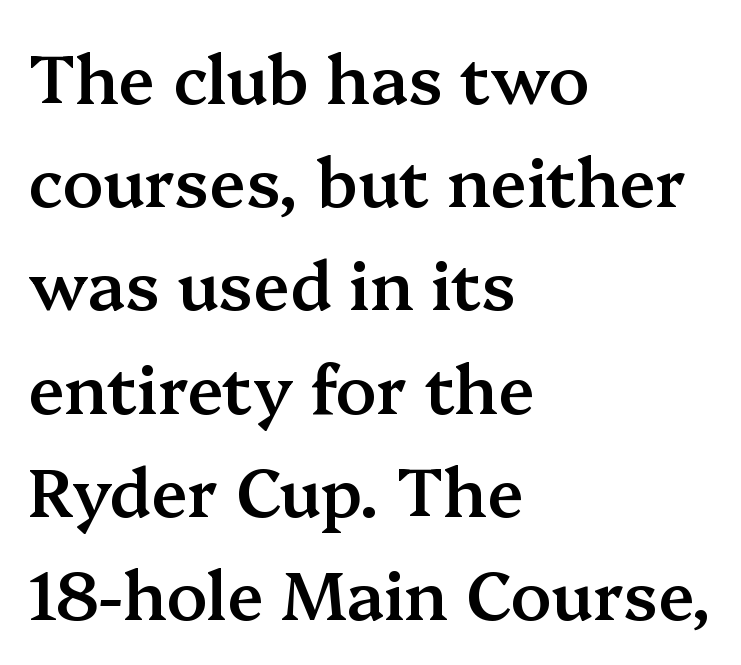
Underlining? Definitely not there. A fair bit of extra ink — the face is semibold, not bold. This sample uses a serif face. Each letter keeps its own natural width here, so spacing adapts to shape. Normally led — the rows are evenly, conventionally spaced. This is roman type, the default non-slanted kind.
